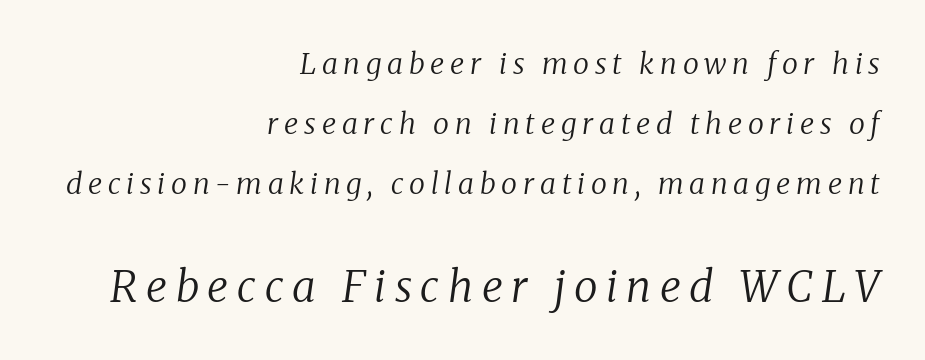
Q: Is the text bold? A: No.
Q: Is the text italic (slanted)? A: Yes, it leans right by about 8 degrees.
Q: Is the typeface a serif or a sans-serif typeface? A: Serif.
Q: Is the text underlined? A: No.
Q: How is the paragraph aligned? A: Right-aligned.
Q: Is the spacing between letters normal or unusually wide? A: Unusually wide.
Q: Is the spacing between lines tight, normal or loose? A: Loose.
Q: Which block of text is set in a larger size, the first (top) or the second (bottom)? A: The second (bottom) one.
Q: Width (condensed, normal, or wide)? A: Normal.
Q: Stroke contrast? A: Low.
Q: x-height? A: Medium.
Q: Monospaced? A: No.
